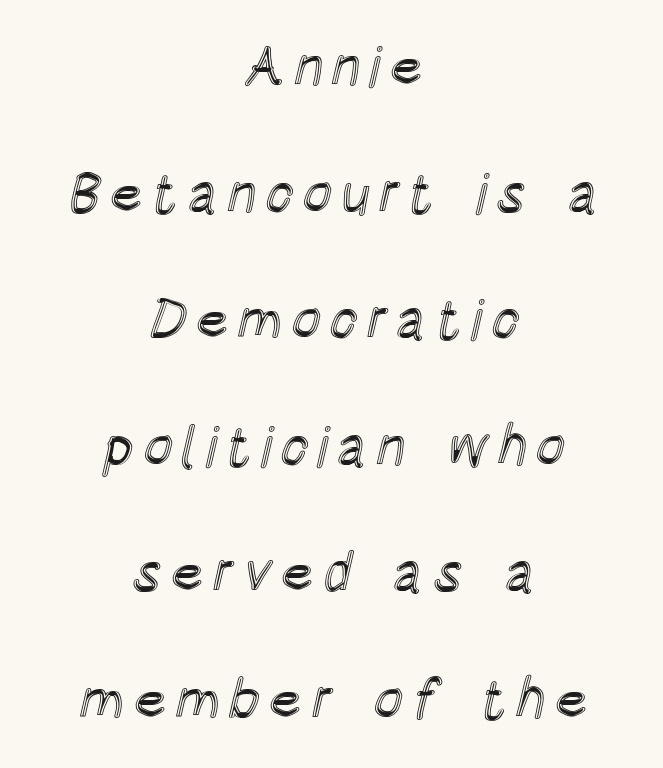
The image shows 56 px condensed type; set centered, loose line spacing (2.26x), not underlined; a large x-height.
